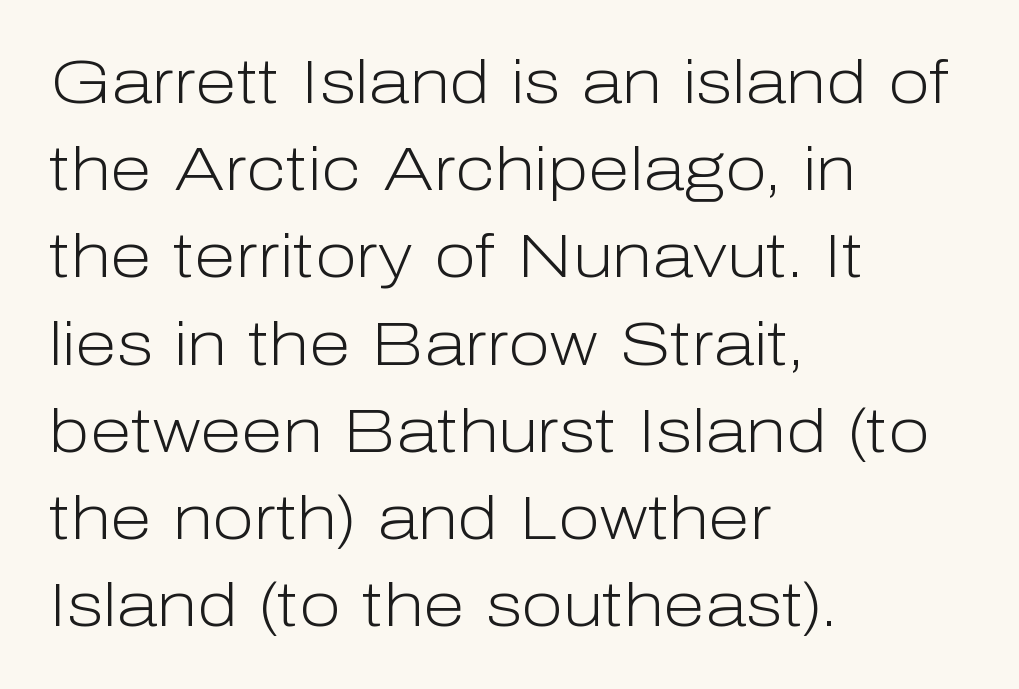
The image shows 61 px light sans-serif type, upright; set left-aligned, normal line spacing (1.43x), normal letter spacing, not underlined; low stroke contrast and a medium x-height.
